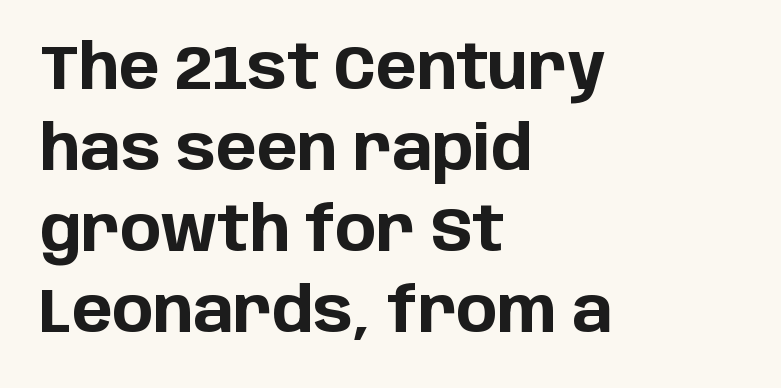
{"serif": "no", "italic": "no", "bold": "yes", "weight": "bold", "width": "normal", "stroke_contrast": "low", "x_height": "large", "monospaced": "no", "underline": "no", "align": "left", "line_spacing": "normal", "line_spacing_ratio": 1.33, "letter_spacing": "normal", "letter_spacing_em": 0.0, "glyph_px": 61}
